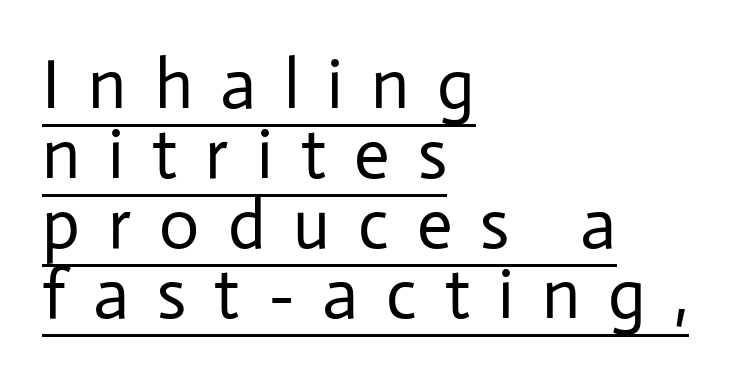
Q: Is the text bold? A: No.
Q: Is the text italic (slanted)? A: No, it is upright.
Q: Is the typeface a serif or a sans-serif typeface? A: Sans-serif.
Q: Is the text underlined? A: Yes.
Q: How is the paragraph aligned? A: Left-aligned.
Q: Is the spacing between letters normal or unusually wide? A: Unusually wide.
Q: Is the spacing between lines tight, normal or loose? A: Tight.
Q: Width (condensed, normal, or wide)? A: Normal.
Q: Stroke contrast? A: Low.
Q: x-height? A: Medium.
Q: Monospaced? A: No.
